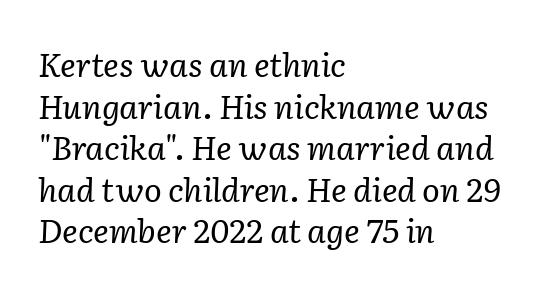
Q: Is the text bold? A: No.
Q: Is the text italic (slanted)? A: Yes, it leans right by about 2 degrees.
Q: Is the typeface a serif or a sans-serif typeface? A: Serif.
Q: Is the text underlined? A: No.
Q: How is the paragraph aligned? A: Left-aligned.
Q: Is the spacing between letters normal or unusually wide? A: Normal.
Q: Is the spacing between lines tight, normal or loose? A: Normal.
Q: Width (condensed, normal, or wide)? A: Normal.
Q: Stroke contrast? A: Low.
Q: x-height? A: Medium.
Q: Monospaced? A: No.
